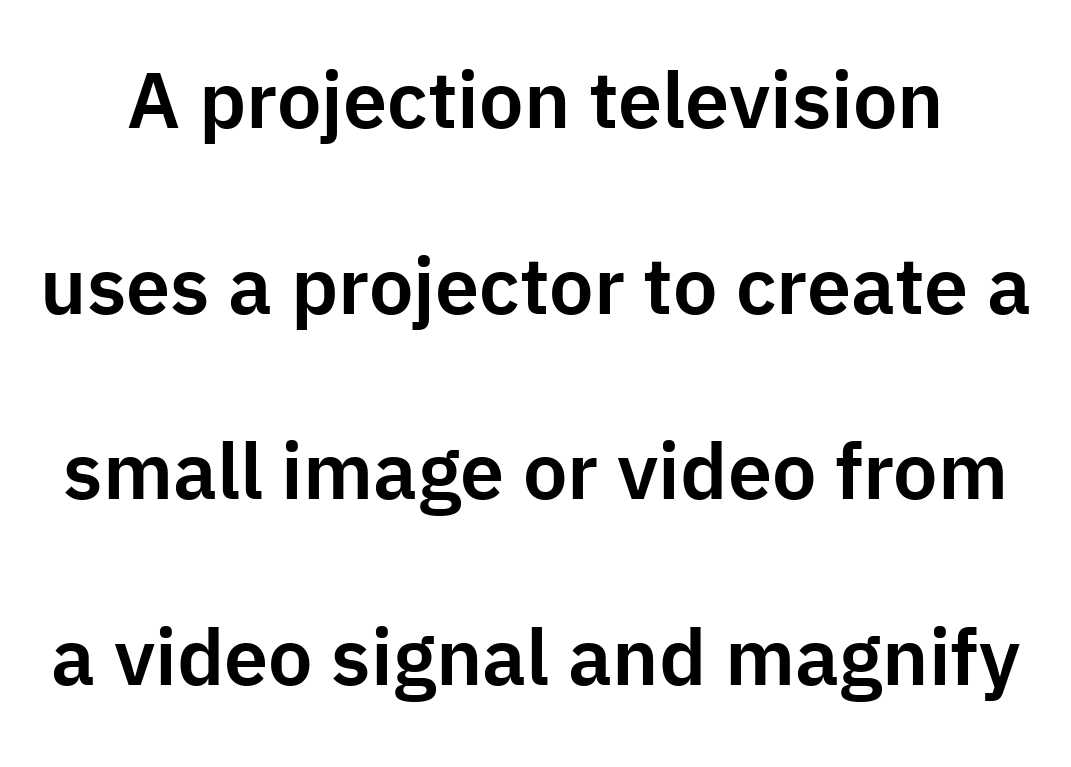
The image shows 79 px sans-serif type, upright; set loose line spacing (2.35x), normal letter spacing, not underlined; low stroke contrast and a medium x-height.
